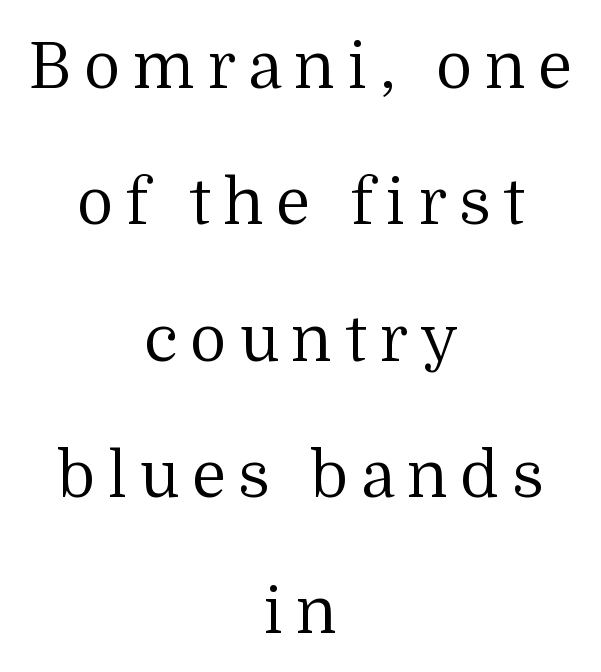
Q: Is the text bold? A: No.
Q: Is the text italic (slanted)? A: No, it is upright.
Q: Is the typeface a serif or a sans-serif typeface? A: Serif.
Q: Is the text underlined? A: No.
Q: How is the paragraph aligned? A: Centered.
Q: Is the spacing between lines tight, normal or loose? A: Loose.
Q: Width (condensed, normal, or wide)? A: Normal.
Q: Stroke contrast? A: Medium.
Q: x-height? A: Medium.
Q: Monospaced? A: No.
